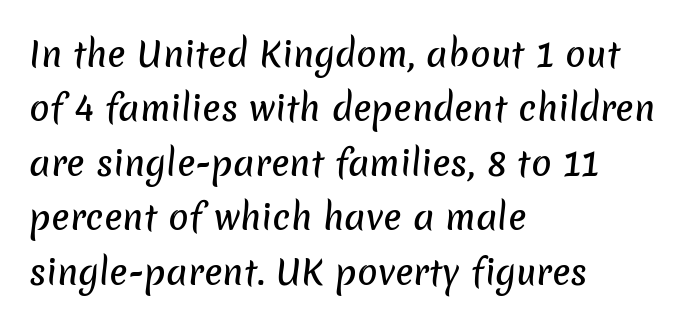
{"serif": "no", "width": "normal", "stroke_contrast": "low", "x_height": "medium", "monospaced": "no", "underline": "no", "align": "left", "line_spacing": "normal", "line_spacing_ratio": 1.6, "letter_spacing": "normal", "letter_spacing_em": 0.0, "glyph_px": 34}
